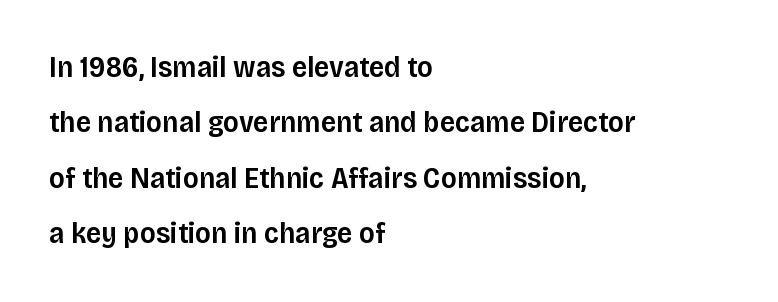
{"serif": "no", "italic": "no", "bold": "semi", "weight": "semibold", "width": "normal", "stroke_contrast": "low", "x_height": "large", "monospaced": "no", "underline": "no", "align": "left", "line_spacing_ratio": 1.85, "letter_spacing": "normal", "letter_spacing_em": 0.0, "glyph_px": 30}
